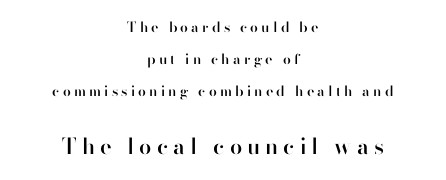
Quick note: underline off. The later block is typeset at a bigger size than the earlier block. This rendering widens character spacing well past its baseline value. The letters stand upright; this is a roman face.
